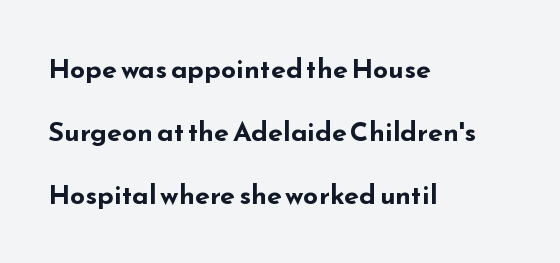
{"italic": "no", "bold": "yes", "underline": "no", "align": "left", "line_spacing": "loose", "line_spacing_ratio": 2.33, "letter_spacing": "normal", "letter_spacing_em": 0.0, "glyph_px": 27}
